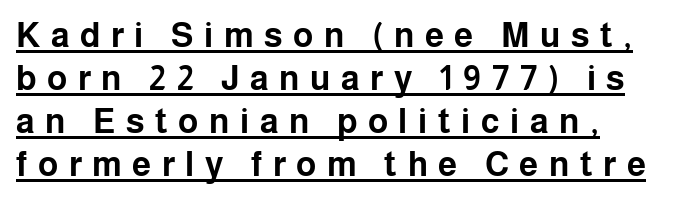
Q: Is the text bold? A: Yes.
Q: Is the text italic (slanted)? A: No, it is upright.
Q: Is the typeface a serif or a sans-serif typeface? A: Sans-serif.
Q: Is the text underlined? A: Yes.
Q: Is the spacing between letters normal or unusually wide? A: Unusually wide.
Q: Is the spacing between lines tight, normal or loose? A: Normal.
Q: Width (condensed, normal, or wide)? A: Normal.
Q: Stroke contrast? A: Low.
Q: x-height? A: Medium.
Q: Monospaced? A: No.
